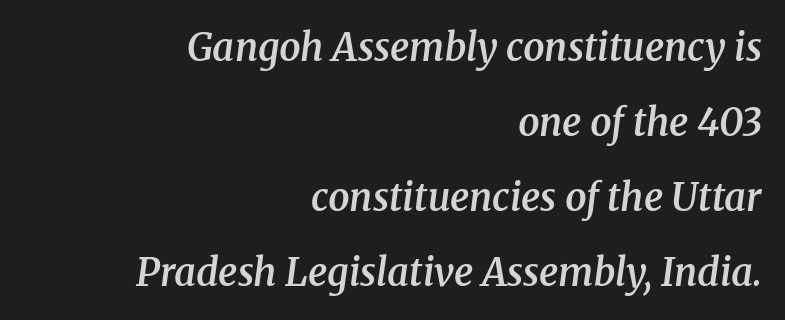
Q: Is the text bold? A: Semi-bold.
Q: Is the text italic (slanted)? A: Yes, it leans right by about 8 degrees.
Q: Is the typeface a serif or a sans-serif typeface? A: Serif.
Q: Is the text underlined? A: No.
Q: How is the paragraph aligned? A: Right-aligned.
Q: Is the spacing between letters normal or unusually wide? A: Normal.
Q: Is the spacing between lines tight, normal or loose? A: Loose.
Q: Width (condensed, normal, or wide)? A: Normal.
Q: Stroke contrast? A: Medium.
Q: x-height? A: Medium.
Q: Monospaced? A: No.
